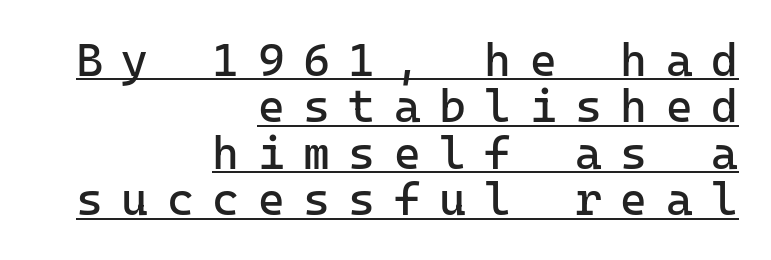
The image shows 46 px regular-weight sans-serif type, upright; set right-aligned, tight line spacing (1.01x), unusually wide letter spacing (+0.4 em), underlined; low stroke contrast and a medium x-height.
